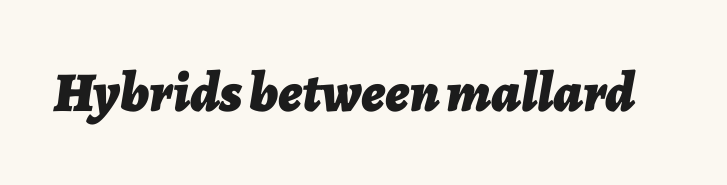
This sample has the flowing, uneven cadence of proportional lettering. Honestly, the letter spacing is just normal — you wouldn't notice it. Each glyph is drawn with heavy, bold strokes. Italic? Definitely — the glyphs are oblique. Type without underlining.
